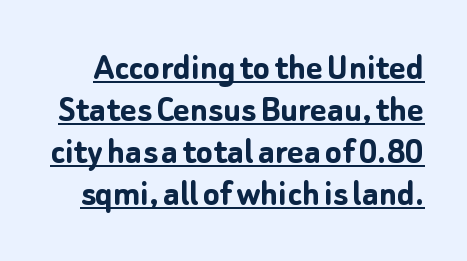
The image shows 39 px semibold sans-serif type, upright; set tight line spacing (1.08x), normal letter spacing, underlined; low stroke contrast and a medium x-height.
